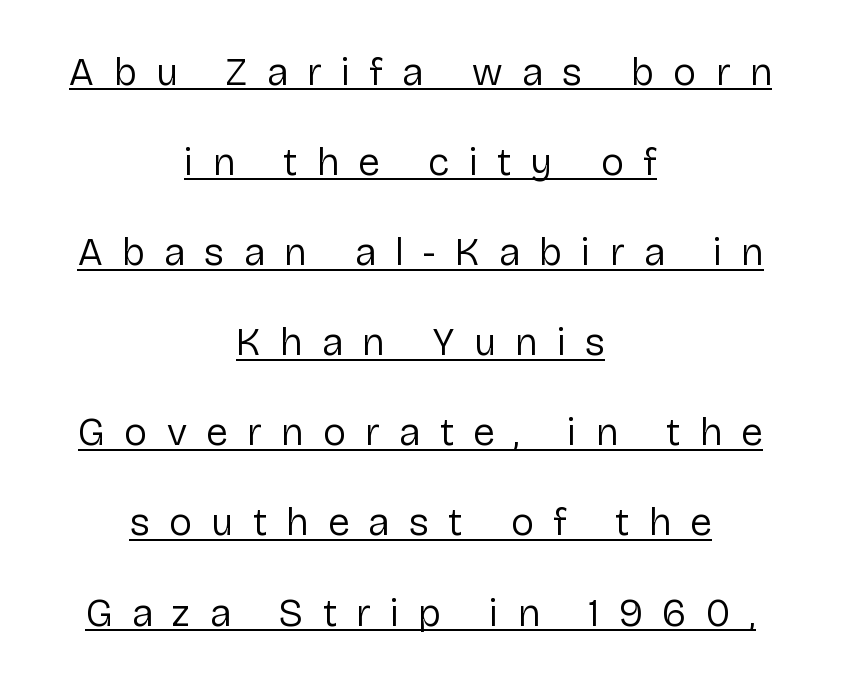
{"serif": "no", "italic": "no", "bold": "no", "weight": "regular", "width": "normal", "stroke_contrast": "low", "x_height": "medium", "monospaced": "no", "underline": "yes", "align": "center", "line_spacing": "loose", "line_spacing_ratio": 2.31, "letter_spacing": "wide", "letter_spacing_em": 0.5, "glyph_px": 39}
